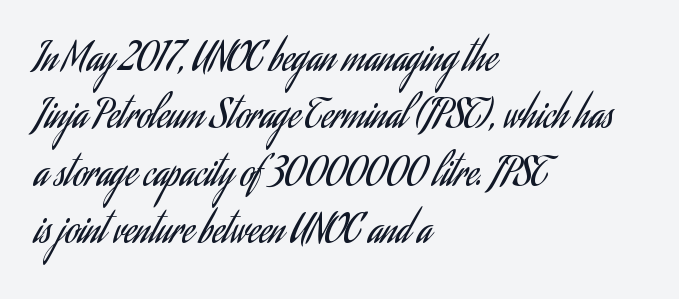
Heaviness? Minimal to ordinary, like unemphasized prose. Quick note: underline off. The ragged edge is on the right, which tells us the setting is flush left. Tracking value appears to be zero — textbook default spacing.
